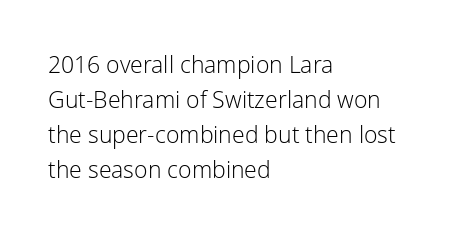
The image shows 23 px text type, upright; set left-aligned, normal line spacing (1.52x), normal letter spacing, not underlined.
